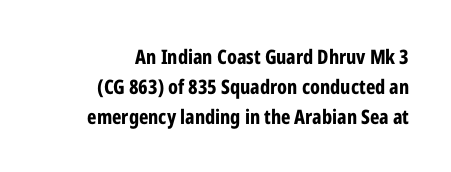
Q: Is the text bold? A: Yes.
Q: Is the text italic (slanted)? A: No, it is upright.
Q: Is the text underlined? A: No.
Q: How is the paragraph aligned? A: Right-aligned.
Q: Is the spacing between letters normal or unusually wide? A: Normal.
Q: Is the spacing between lines tight, normal or loose? A: Normal.
